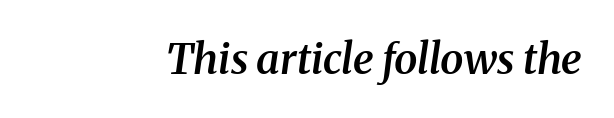
Q: Is the text bold? A: Semi-bold.
Q: Is the text italic (slanted)? A: Yes, it leans right by about 8 degrees.
Q: Is the typeface a serif or a sans-serif typeface? A: Serif.
Q: Is the text underlined? A: No.
Q: Is the spacing between letters normal or unusually wide? A: Normal.
Q: Width (condensed, normal, or wide)? A: Normal.
Q: Stroke contrast? A: Medium.
Q: x-height? A: Medium.
Q: Monospaced? A: No.
